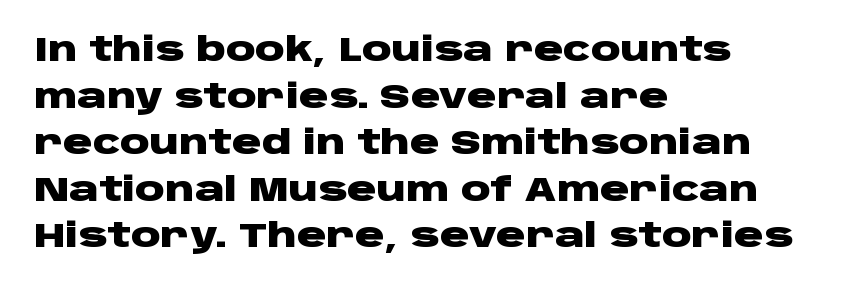
The image shows 33 px heavy, wide sans-serif type, upright; set left-aligned, normal line spacing (1.41x), normal letter spacing, not underlined; low stroke contrast and a large x-height.
